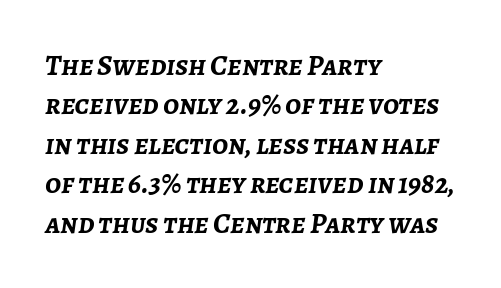
Notice how the stems are inclined rather than vertical — that's the hallmark of italics. Whoever set this chose a conventional vertical rhythm. The baseline area is clear. The passage shown is typed in a proportional face where columns would drift.
